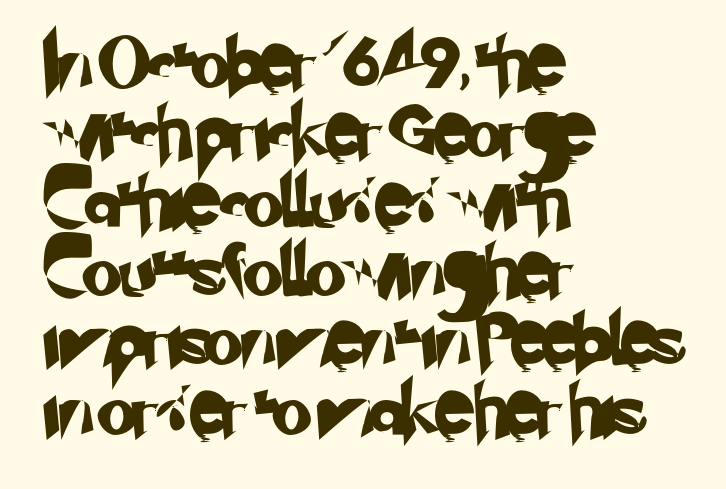
{"serif": "no", "width": "normal", "stroke_contrast": "low", "x_height": "small", "monospaced": "no", "underline": "no", "align": "left", "line_spacing": "normal", "line_spacing_ratio": 1.36, "letter_spacing": "normal", "letter_spacing_em": 0.0, "glyph_px": 51}
